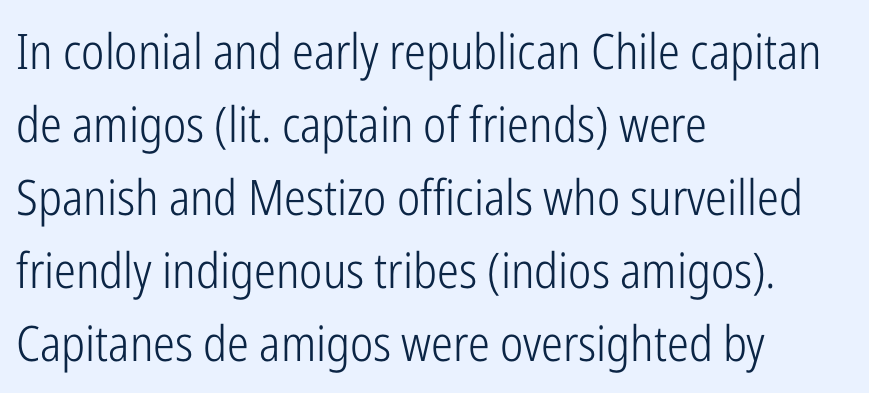
Q: Is the text bold? A: No.
Q: Is the text italic (slanted)? A: No, it is upright.
Q: Is the typeface a serif or a sans-serif typeface? A: Sans-serif.
Q: Is the text underlined? A: No.
Q: How is the paragraph aligned? A: Left-aligned.
Q: Is the spacing between letters normal or unusually wide? A: Normal.
Q: Is the spacing between lines tight, normal or loose? A: Normal.
Q: Width (condensed, normal, or wide)? A: Condensed.
Q: Stroke contrast? A: Low.
Q: x-height? A: Medium.
Q: Monospaced? A: No.
